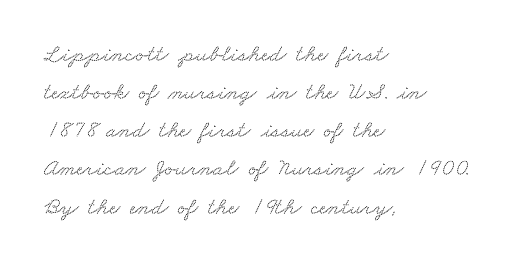
Q: Is the text underlined? A: No.
Q: How is the paragraph aligned? A: Left-aligned.
Q: Is the spacing between letters normal or unusually wide? A: Normal.
Q: Is the spacing between lines tight, normal or loose? A: Normal.
